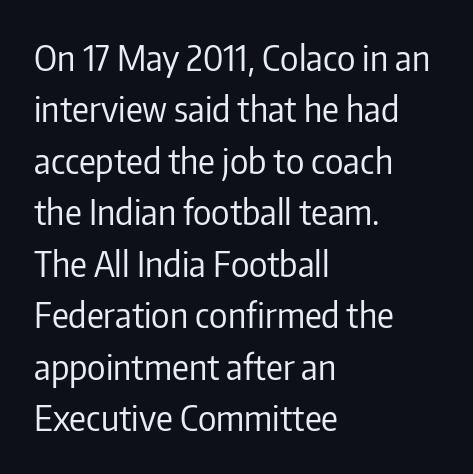
Compared with a typical body face, this is equally light or lighter still. What's the leading like? Ordinary, nothing unusual. Between one letter and the next there's only the usual sliver of space. Every row of glyphs begins at an identical x-position on the left.
